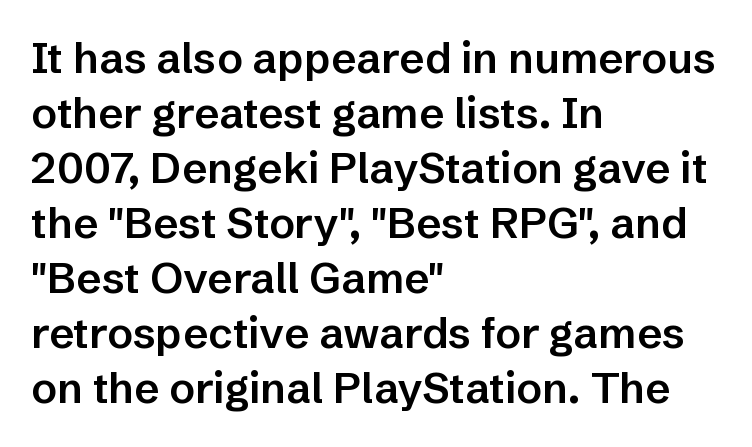
The image shows 43 px semibold sans-serif type, upright; set left-aligned, normal line spacing (1.28x), normal letter spacing, not underlined; low stroke contrast and a medium x-height.
